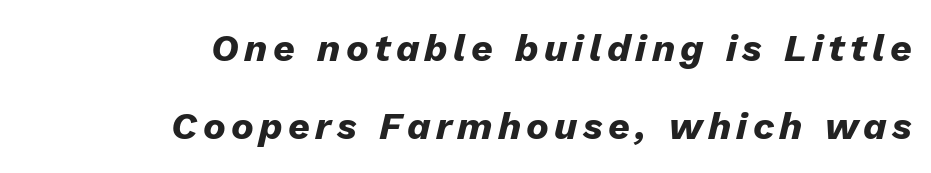
Only glyphs here, with clear space below each row. Stroke thickness is high; the sample reads as a true bold. Character widths vary here, with narrow letters taking less room than wide ones. The passage shown leans; its letterforms are oblique.
